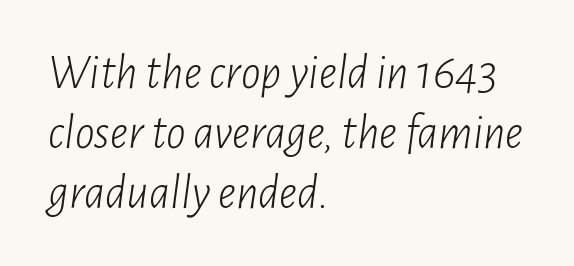
{"italic": "yes", "lean": "right", "slant_degrees": 7, "bold": "no", "weight": "light", "width": "condensed", "stroke_contrast": "low", "x_height": "medium", "monospaced": "no", "underline": "no", "align": "left", "line_spacing_ratio": 1.22, "letter_spacing": "normal", "letter_spacing_em": 0.0, "glyph_px": 49}
